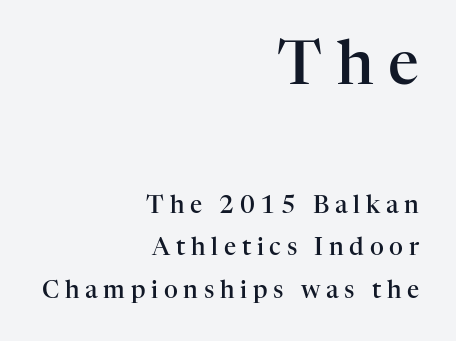
The glyphs in this specimen are seriffed. This is the regular roman posture of the typeface. This sample has the flowing, uneven cadence of proportional lettering. Underlining? Definitely not there.
